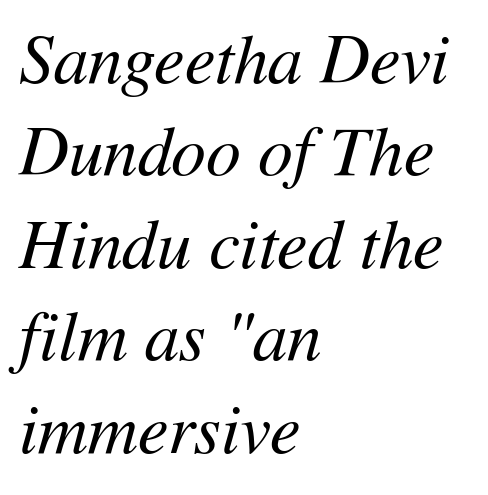
{"italic": "yes", "lean": "right", "slant_degrees": 11, "bold": "no", "weight": "regular", "width": "normal", "stroke_contrast": "medium", "x_height": "medium", "monospaced": "no", "underline": "no", "align": "left", "line_spacing": "normal", "line_spacing_ratio": 1.34, "letter_spacing": "normal", "letter_spacing_em": 0.0, "glyph_px": 69}
